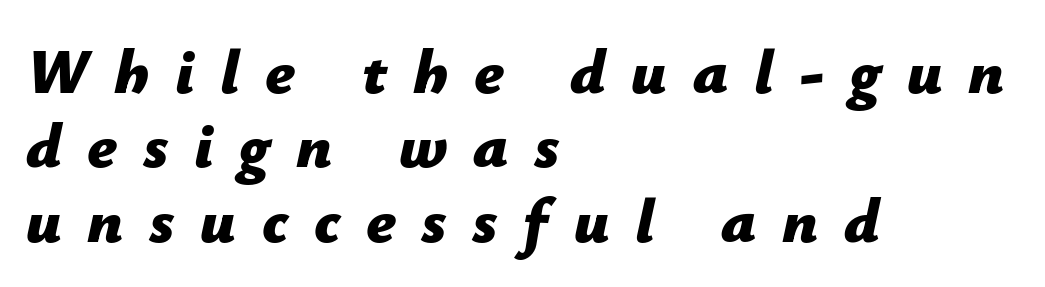
The image shows 63 px bold type, italic (leaning right); set left-aligned, line spacing 1.18x, unusually wide letter spacing (+0.41 em), not underlined; low stroke contrast and a medium x-height.
